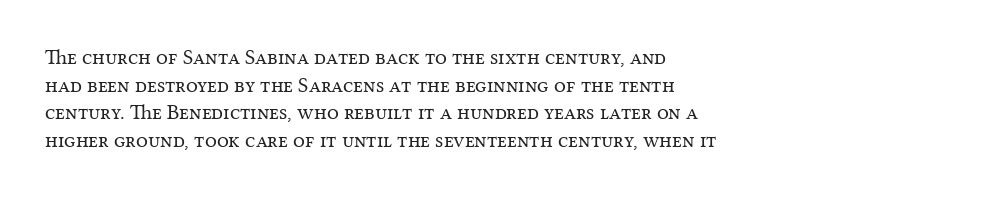
{"italic": "no", "bold": "no", "underline": "no", "align": "left", "line_spacing": "normal", "line_spacing_ratio": 1.31, "letter_spacing": "normal", "letter_spacing_em": 0.0, "glyph_px": 21}
